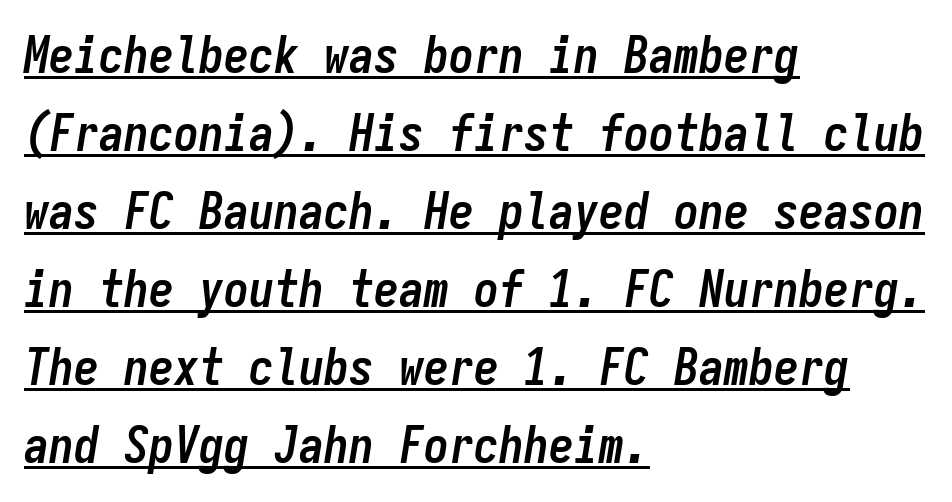
The image shows 50 px semibold, condensed type, italic (leaning right), monospaced; set left-aligned, normal line spacing (1.56x), normal letter spacing, underlined; low stroke contrast and a medium x-height.
